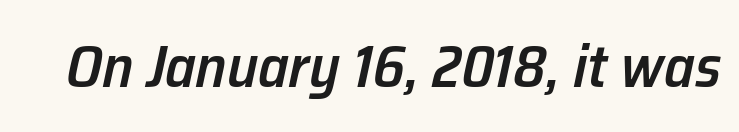
Does extra space separate the letters? No, they use regular spacing. A semibold gives these letters moderate extra thickness, short of bold. These lines are rendered in a variable-pitch font. Italic? Definitely — the glyphs are oblique. The foot of each line stays bare and open.
